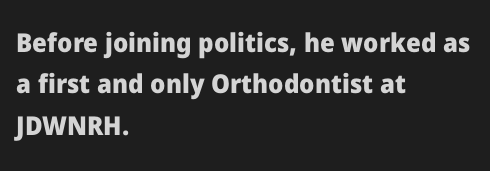
Q: Is the text bold? A: Yes.
Q: Is the text italic (slanted)? A: No, it is upright.
Q: Is the text underlined? A: No.
Q: How is the paragraph aligned? A: Left-aligned.
Q: Is the spacing between letters normal or unusually wide? A: Normal.
Q: Is the spacing between lines tight, normal or loose? A: Normal.
